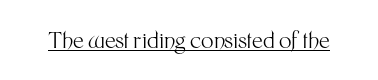
Does a line run under the words? Yes, clearly. Each word holds together tightly as a unit, with standard inter-letter gaps. When letters stand straight like this, we call the style roman or upright. Compared with a typical body face, this is equally light or lighter still.
